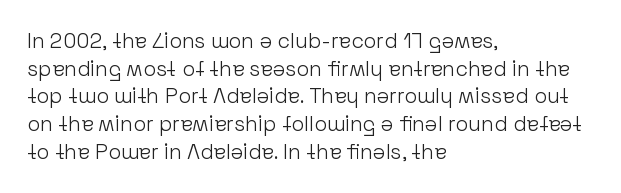
{"italic": "no", "bold": "no", "underline": "no", "align": "left", "line_spacing": "normal", "line_spacing_ratio": 1.32, "letter_spacing": "normal", "letter_spacing_em": 0.0, "glyph_px": 21}
